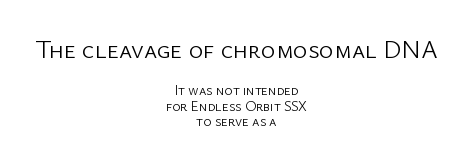
The image shows 25 px text type, upright; set centered, tight line spacing (1.09x), normal letter spacing, not underlined; the first (top) block is 1.79x larger.
